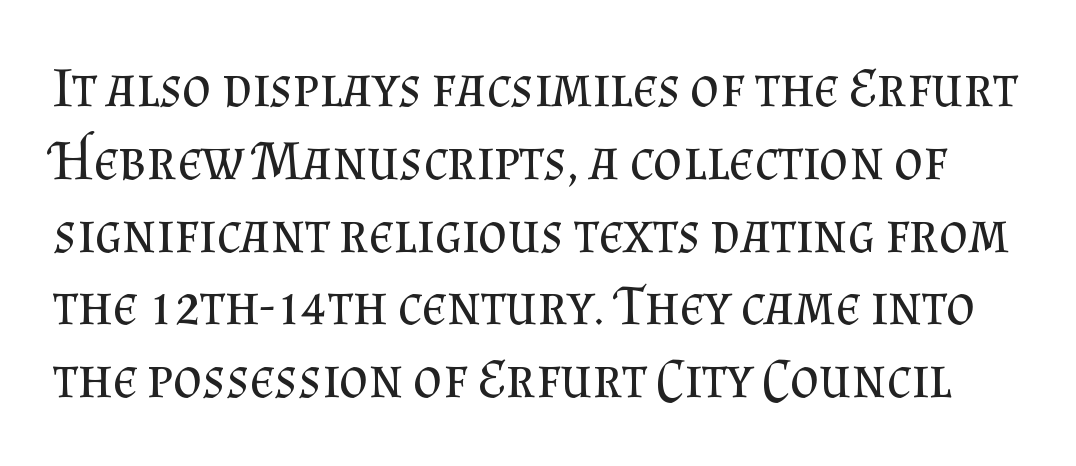
Q: Is the text bold? A: No.
Q: Is the text italic (slanted)? A: No, it is upright.
Q: Is the typeface a serif or a sans-serif typeface? A: Serif.
Q: Is the text underlined? A: No.
Q: Is the spacing between letters normal or unusually wide? A: Normal.
Q: Is the spacing between lines tight, normal or loose? A: Normal.
Q: Width (condensed, normal, or wide)? A: Normal.
Q: Stroke contrast? A: Medium.
Q: x-height? A: Small.
Q: Monospaced? A: No.
